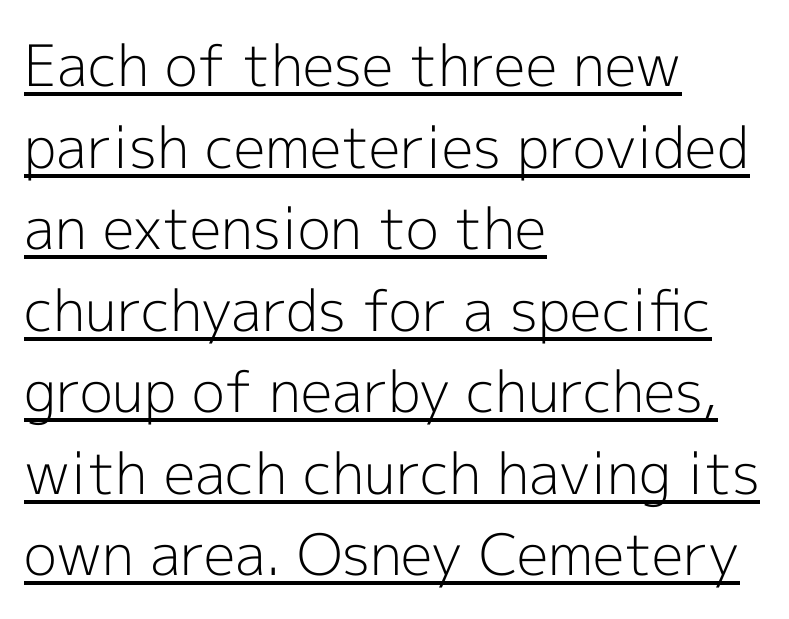
The image shows 57 px light sans-serif type, upright; set left-aligned, normal line spacing (1.43x), normal letter spacing, underlined; a medium x-height.
